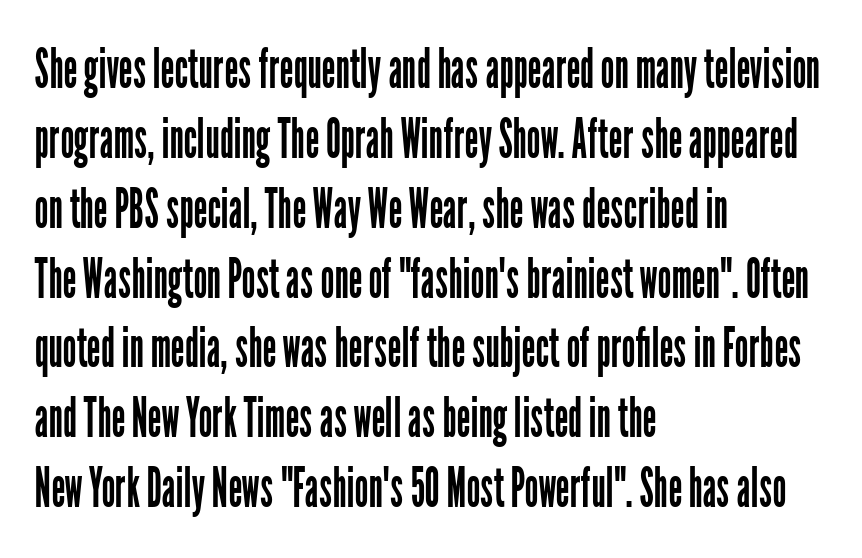
The image shows 55 px regular-weight, condensed sans-serif type, upright; set left-aligned, normal line spacing (1.27x), normal letter spacing, not underlined; low stroke contrast and a medium x-height.
